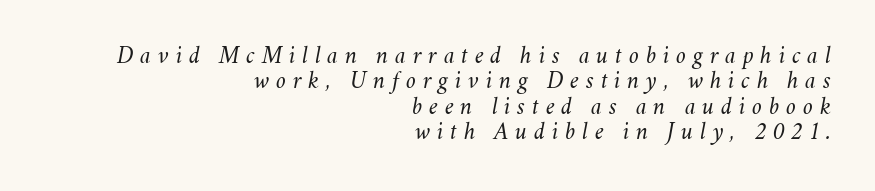
Q: Is the text bold? A: No.
Q: Is the text italic (slanted)? A: Yes, it leans right by about 11 degrees.
Q: Is the text underlined? A: No.
Q: How is the paragraph aligned? A: Right-aligned.
Q: Is the spacing between letters normal or unusually wide? A: Unusually wide.
Q: Is the spacing between lines tight, normal or loose? A: Tight.
